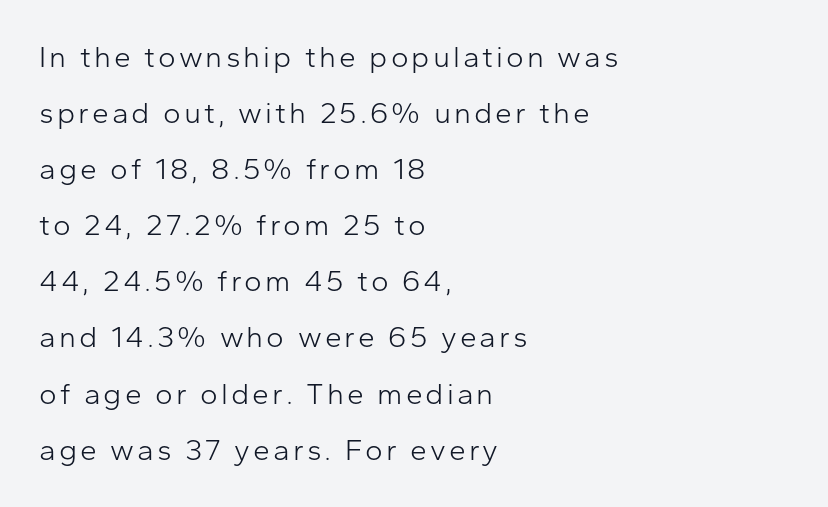
Underline: absent. Proportional: the letters do not fall into vertical columns. This rendering employs a face without finishing strokes, i.e., a sans-serif. Does the lettering tilt? It doesn't — this is upright.
